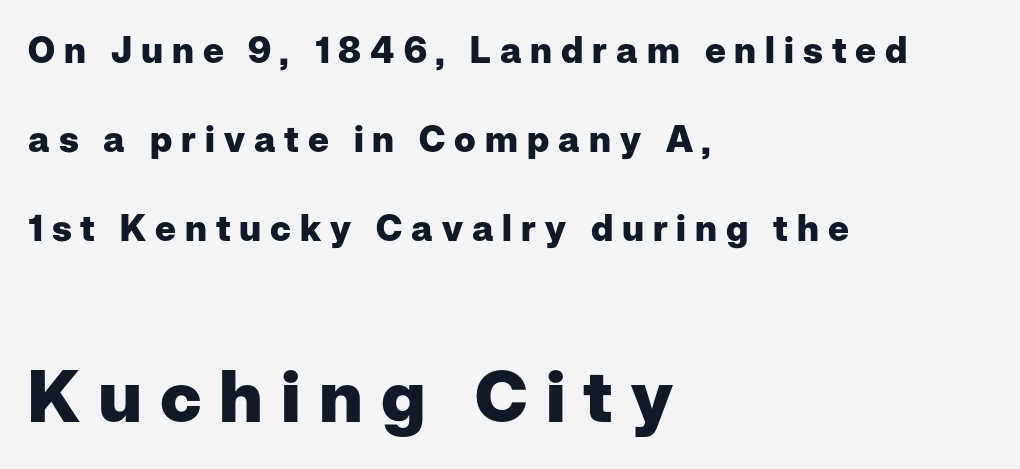
{"serif": "no", "italic": "no", "bold": "yes", "weight": "heavy", "width": "normal", "stroke_contrast": "low", "x_height": "medium", "monospaced": "no", "underline": "no", "align": "left", "line_spacing": "loose", "line_spacing_ratio": 2.47, "letter_spacing": "wide", "letter_spacing_em": 0.25, "larger_block": "second", "size_ratio": 2.0, "glyph_px": 72}
